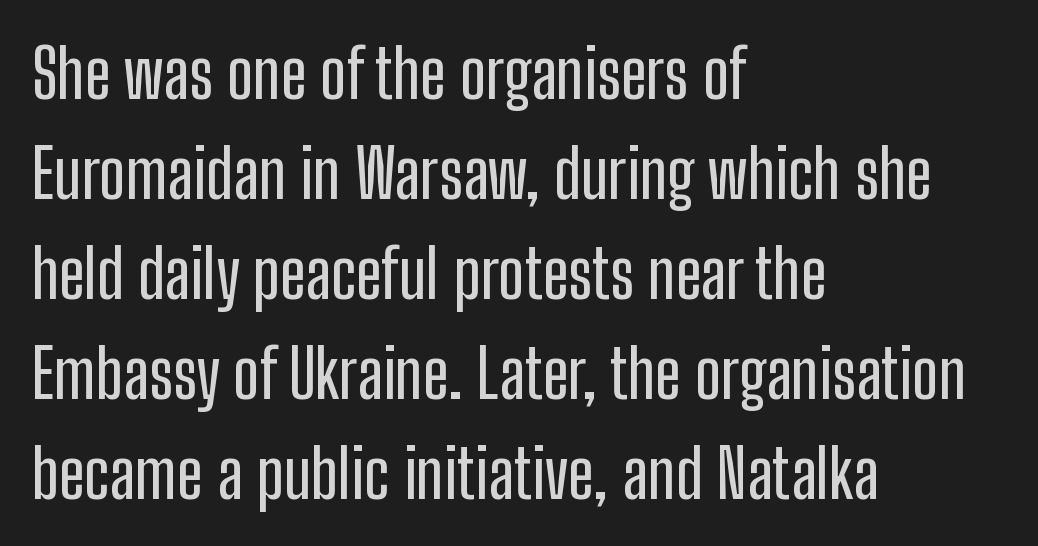
These lines are rendered in a variable-pitch font. Horizontally, the lines are justified to the leading edge only. Are there feet on the stems? There aren't — it's a sans. Unlike italic type, these characters show no tilt at all.
